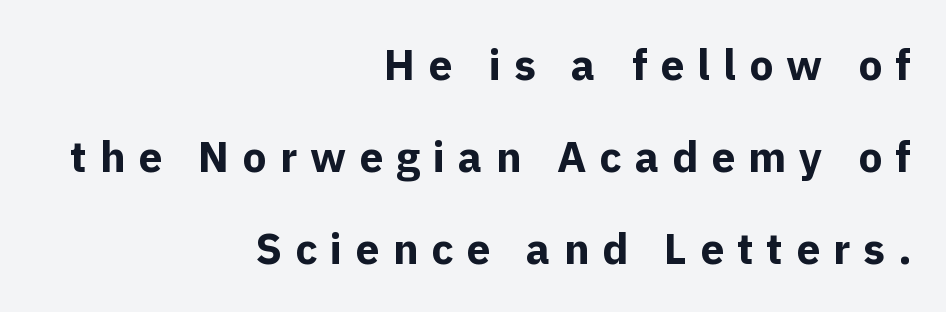
{"serif": "no", "italic": "no", "bold": "yes", "weight": "bold", "width": "normal", "x_height": "medium", "monospaced": "no", "underline": "no", "align": "right", "line_spacing": "loose", "line_spacing_ratio": 2.14, "letter_spacing": "wide", "letter_spacing_em": 0.3, "glyph_px": 43}
